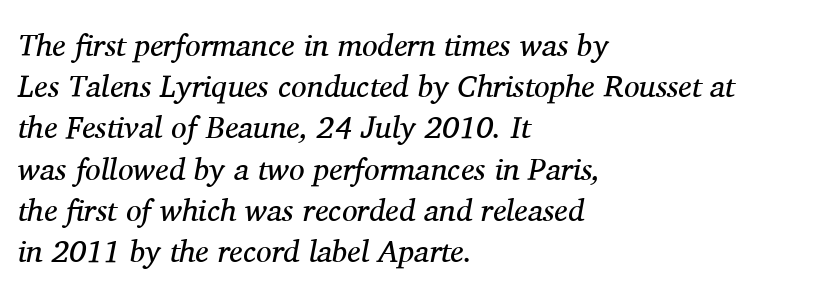
Q: Is the text bold? A: No.
Q: Is the text italic (slanted)? A: Yes, it leans right by about 11 degrees.
Q: Is the typeface a serif or a sans-serif typeface? A: Serif.
Q: Is the text underlined? A: No.
Q: How is the paragraph aligned? A: Left-aligned.
Q: Is the spacing between letters normal or unusually wide? A: Normal.
Q: Is the spacing between lines tight, normal or loose? A: Normal.
Q: Width (condensed, normal, or wide)? A: Normal.
Q: Stroke contrast? A: Medium.
Q: x-height? A: Medium.
Q: Monospaced? A: No.
